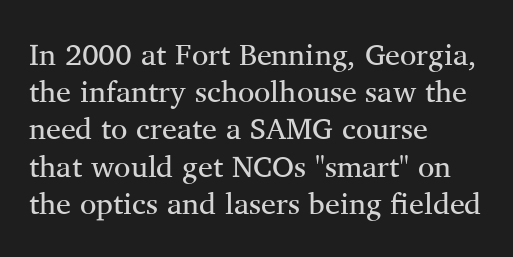
{"serif": "yes", "italic": "no", "bold": "no", "weight": "regular", "width": "normal", "stroke_contrast": "medium", "x_height": "medium", "monospaced": "no", "underline": "no", "align": "left", "line_spacing_ratio": 1.24, "letter_spacing": "normal", "letter_spacing_em": 0.0, "glyph_px": 30}
